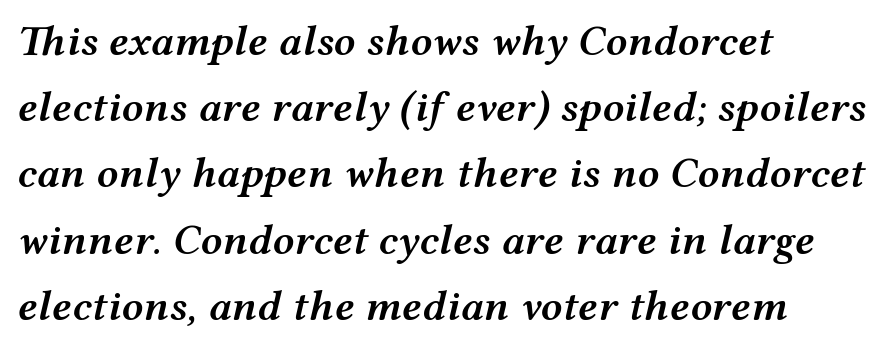
The image shows 43 px semibold, wide type, italic (leaning right); set left-aligned, normal line spacing (1.54x), normal letter spacing, not underlined; medium stroke contrast and a medium x-height.
